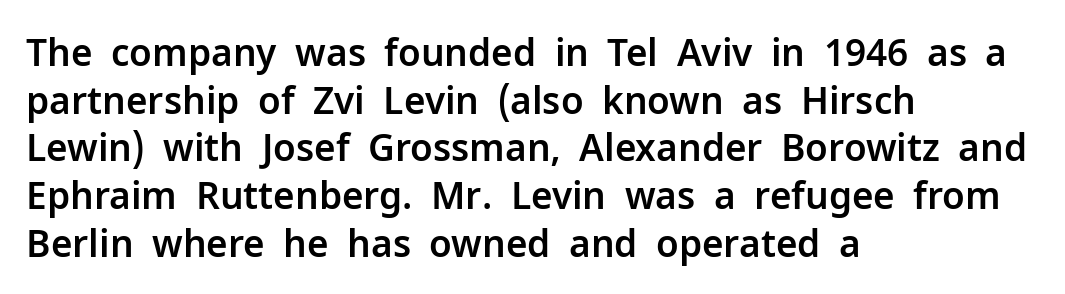
Q: Is the text italic (slanted)? A: No, it is upright.
Q: Is the typeface a serif or a sans-serif typeface? A: Sans-serif.
Q: Is the text underlined? A: No.
Q: How is the paragraph aligned? A: Left-aligned.
Q: Is the spacing between letters normal or unusually wide? A: Normal.
Q: Is the spacing between lines tight, normal or loose? A: Normal.
Q: Width (condensed, normal, or wide)? A: Normal.
Q: Stroke contrast? A: Low.
Q: x-height? A: Medium.
Q: Monospaced? A: No.
